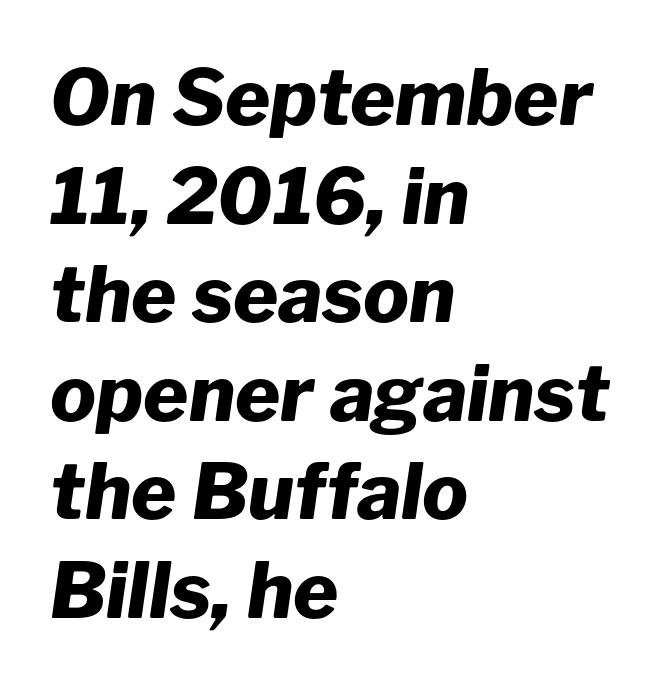
{"italic": "yes", "lean": "right", "slant_degrees": 8, "bold": "yes", "weight": "heavy", "width": "normal", "stroke_contrast": "low", "x_height": "medium", "monospaced": "no", "underline": "no", "align": "left", "line_spacing": "normal", "line_spacing_ratio": 1.28, "letter_spacing": "normal", "letter_spacing_em": 0.0, "glyph_px": 77}
